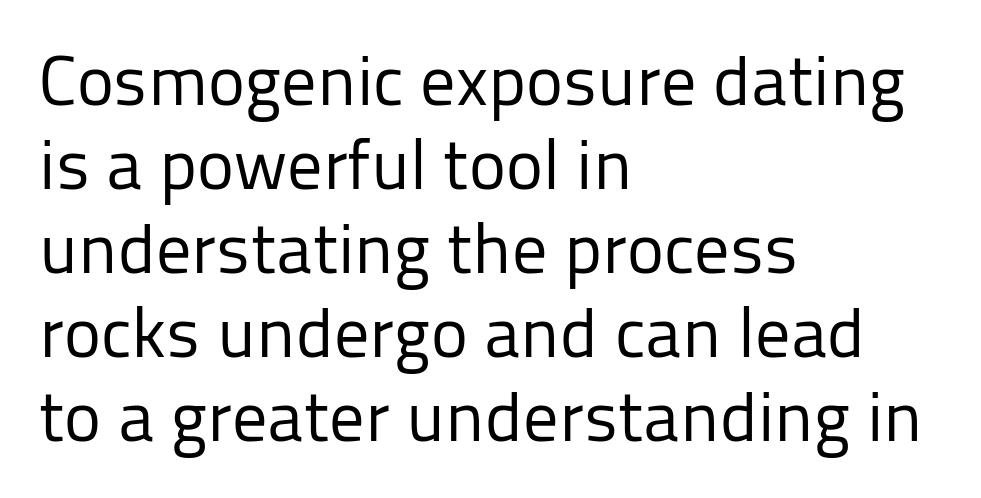
{"serif": "no", "italic": "no", "bold": "no", "weight": "regular", "width": "normal", "stroke_contrast": "low", "x_height": "medium", "monospaced": "no", "underline": "no", "align": "left", "line_spacing_ratio": 1.2, "letter_spacing": "normal", "letter_spacing_em": 0.0, "glyph_px": 70}
